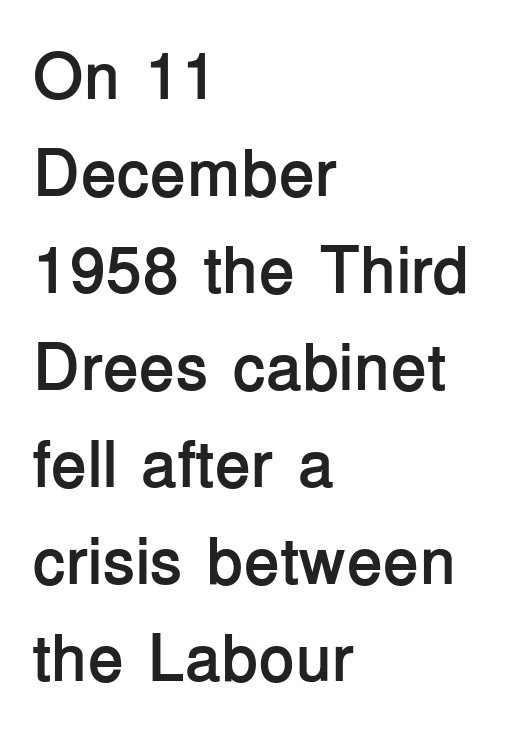
The image shows 66 px semibold sans-serif type, upright; set left-aligned, normal line spacing (1.47x), normal letter spacing, not underlined; low stroke contrast and a medium x-height.
